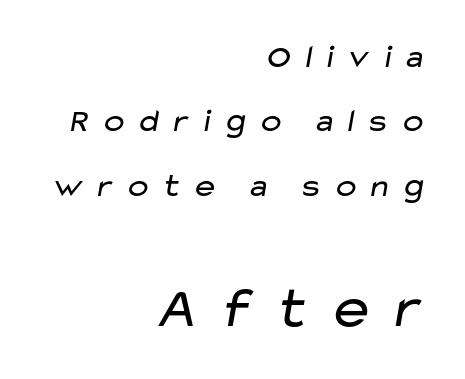
The image shows 58 px regular-weight, wide sans-serif type; set right-aligned, loose line spacing (1.95x), unusually wide letter spacing (+0.26 em), not underlined; the second (bottom) block is 1.76x larger; low stroke contrast and a medium x-height.
